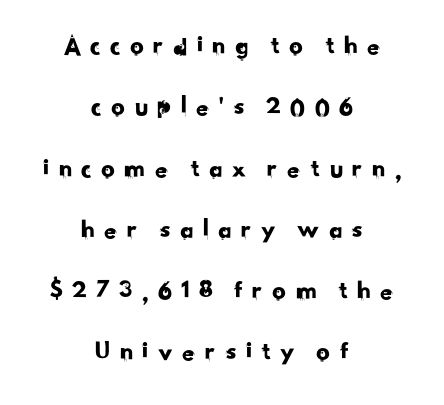
{"underline": "no", "align": "center", "line_spacing": "loose", "line_spacing_ratio": 2.27, "letter_spacing": "wide", "letter_spacing_em": 0.28, "glyph_px": 27}
